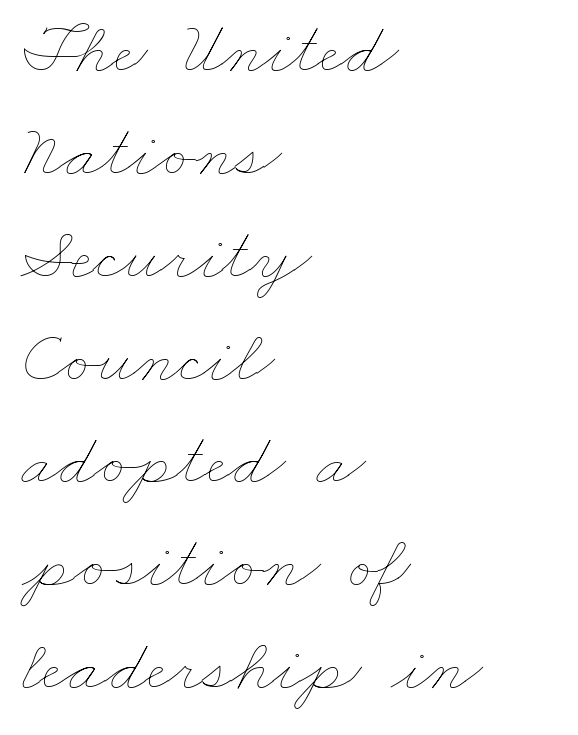
Unbolded letterforms with no extra heft. Each letter keeps its own natural width here, so spacing adapts to shape. Only glyphs here, with clear space below each row. Leftover space on each line is placed entirely after the last word.
